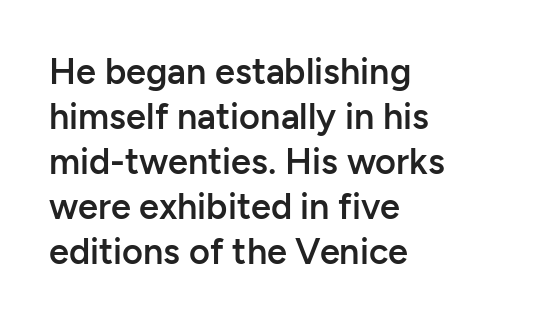
{"serif": "no", "italic": "no", "bold": "semi", "weight": "semibold", "width": "normal", "stroke_contrast": "low", "x_height": "medium", "monospaced": "no", "underline": "no", "align": "left", "line_spacing": "normal", "line_spacing_ratio": 1.25, "letter_spacing": "normal", "letter_spacing_em": 0.0, "glyph_px": 36}
